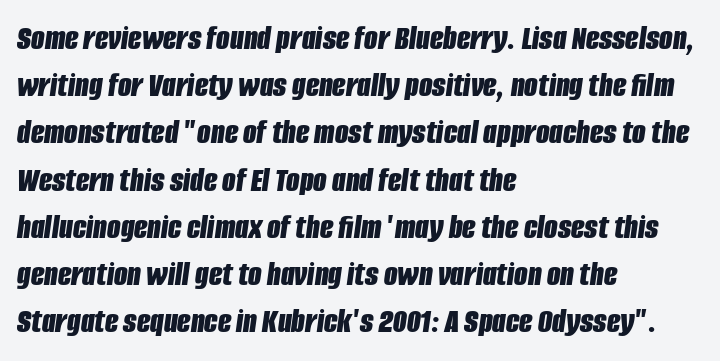
The image shows 35 px bold, condensed type, italic (leaning right); set left-aligned, normal line spacing (1.35x), normal letter spacing, not underlined; low stroke contrast and a large x-height.
